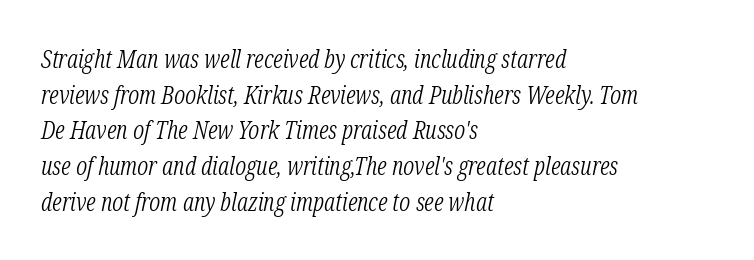
Inter-character spacing is left at the font's built-in metrics. The passage shown stacks its lines at a standard gap. Posture: slanted. Underlining? Definitely not there. One-word summary of the alignment: left.
